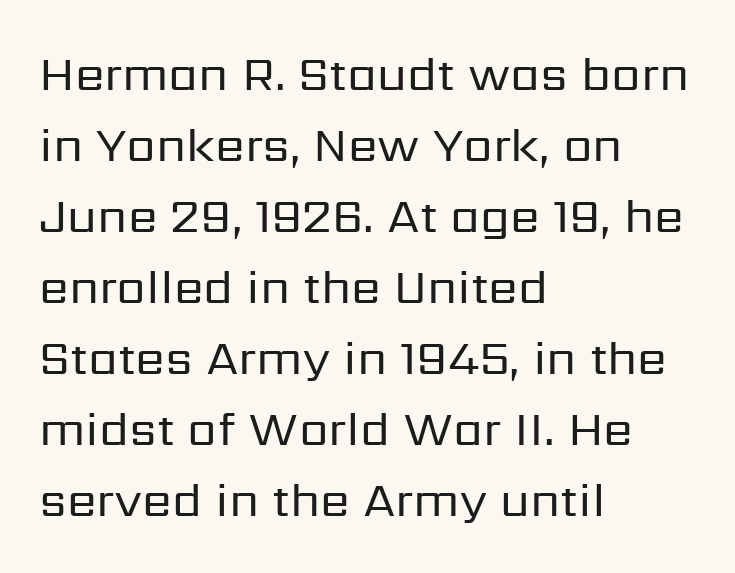
The image shows 48 px regular-weight sans-serif type, upright; set left-aligned, normal line spacing (1.48x), normal letter spacing, not underlined; low stroke contrast and a medium x-height.
